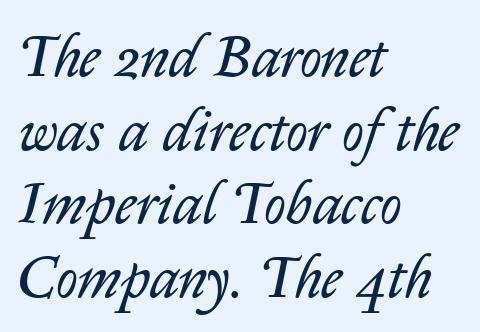
Is the block centered? No — it sits flush against the left margin. No extra ink here — the face is not bold. Check the space under the baseline: it is left empty. Character widths vary here, with narrow letters taking less room than wide ones. You could call the tracking neutral — neither tight nor loose. The line-height multiplier appears to be the usual default.
